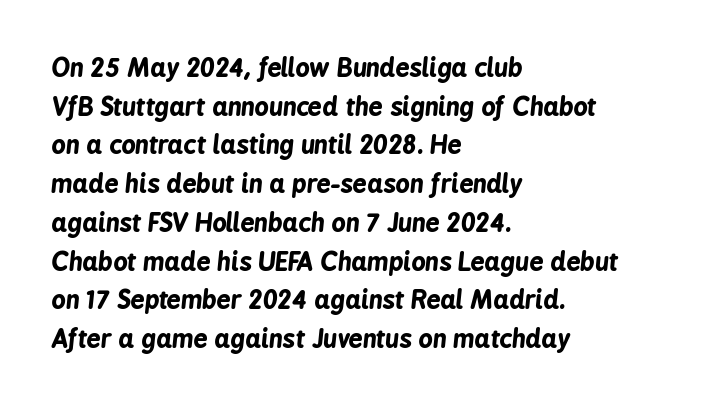
If you measured baseline to baseline, you'd find a middling distance. Italic? Definitely — the glyphs are oblique. The gaps between neighbouring characters are ordinary and unremarkable. Caption: bold face, heavy strokes. Descender tails drop into unmarked territory. The lines in this sample share a left origin and differ only in where they stop.
